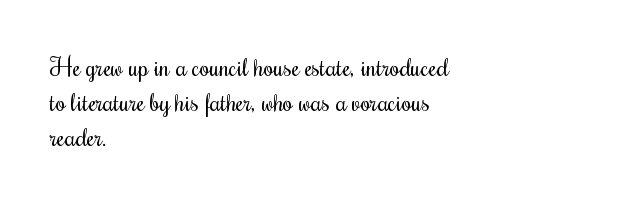
The image shows 25 px text type; set left-aligned, normal line spacing (1.41x), normal letter spacing, not underlined.
